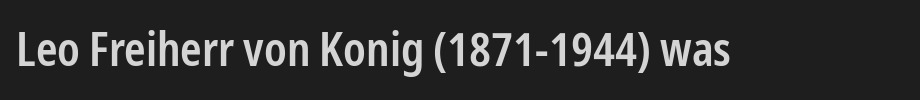
The image shows 46 px semibold, condensed sans-serif type, upright; set normal letter spacing, not underlined; low stroke contrast and a medium x-height.
